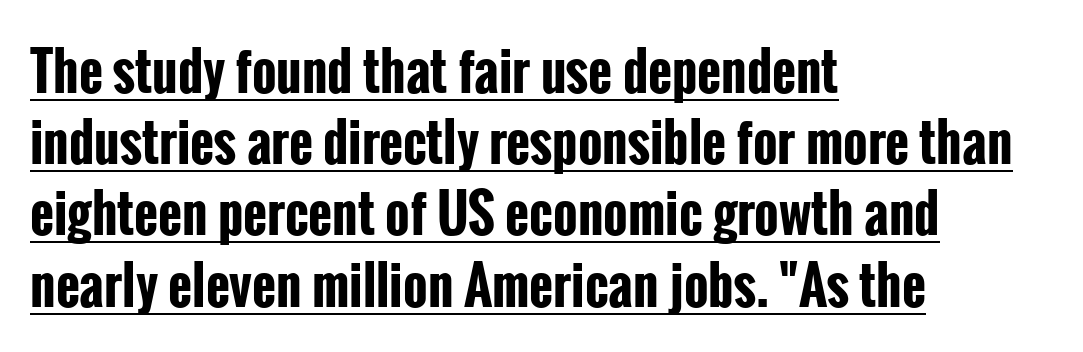
Q: Is the text bold? A: Yes.
Q: Is the text italic (slanted)? A: No, it is upright.
Q: Is the typeface a serif or a sans-serif typeface? A: Sans-serif.
Q: Is the text underlined? A: Yes.
Q: How is the paragraph aligned? A: Left-aligned.
Q: Is the spacing between letters normal or unusually wide? A: Normal.
Q: Is the spacing between lines tight, normal or loose? A: Normal.
Q: Width (condensed, normal, or wide)? A: Condensed.
Q: Stroke contrast? A: Low.
Q: x-height? A: Medium.
Q: Monospaced? A: No.
